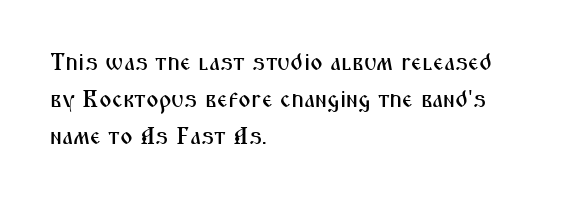
This is roman type, the default non-slanted kind. The lines in this sample share a left origin and differ only in where they stop. Glance below the letters and you will spot only blank space. The line-height multiplier appears to be the usual default. No extra tracking has been applied to these lines.
